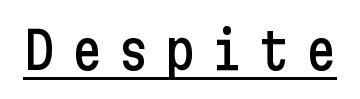
{"serif": "no", "italic": "no", "width": "condensed", "stroke_contrast": "low", "x_height": "medium", "underline": "yes", "letter_spacing": "wide", "letter_spacing_em": 0.3, "glyph_px": 52}
